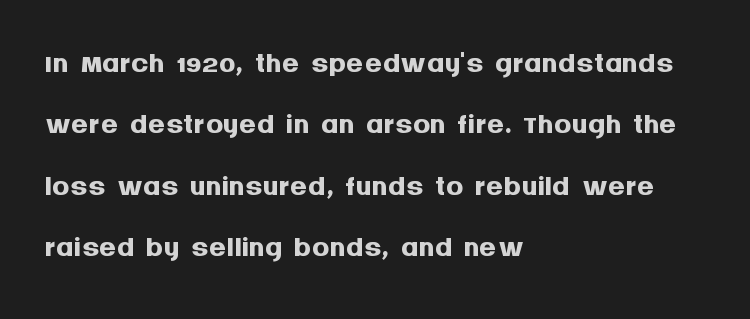
The horizontal fit of the characters is conventional and even. This sample uses a sans-serif face. Does the leading feel generous? No, just average. Each letter keeps its own natural width here, so spacing adapts to shape. The letters are bold, with thick, heavy strokes. This is the regular roman posture of the typeface.
